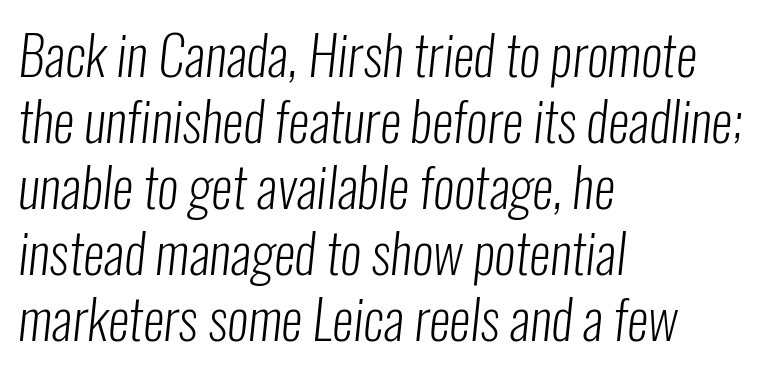
Beneath every word, the page is bare. Note the varied advance widths — an 'i' is clearly narrower than an 'm'. Each letter's strokes conclude bluntly, with no projecting serifs. The paragraph shown leans on its left margin. Each stroke keeps to a modest, everyday thickness or less. Is the letter spacing exaggerated? No — it looks like the ordinary default.
